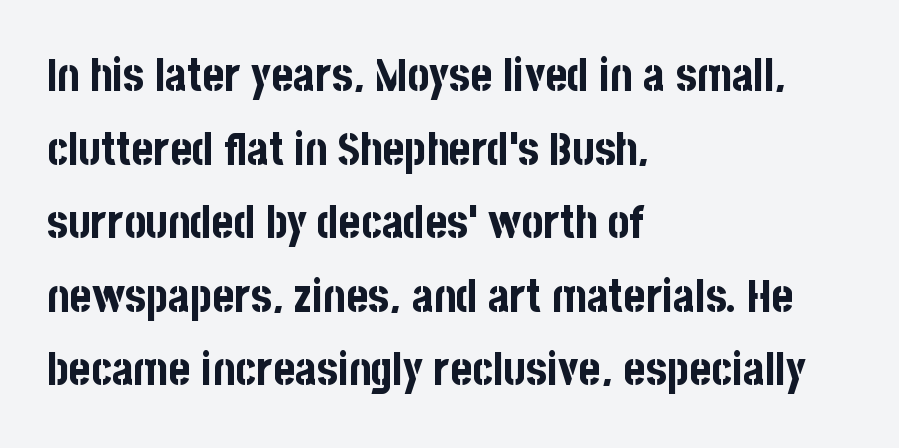
Q: Is the text bold? A: Yes.
Q: Is the text italic (slanted)? A: No, it is upright.
Q: Is the typeface a serif or a sans-serif typeface? A: Sans-serif.
Q: Is the text underlined? A: No.
Q: How is the paragraph aligned? A: Left-aligned.
Q: Is the spacing between letters normal or unusually wide? A: Normal.
Q: Is the spacing between lines tight, normal or loose? A: Normal.
Q: Width (condensed, normal, or wide)? A: Condensed.
Q: Stroke contrast? A: Low.
Q: x-height? A: Large.
Q: Monospaced? A: No.
